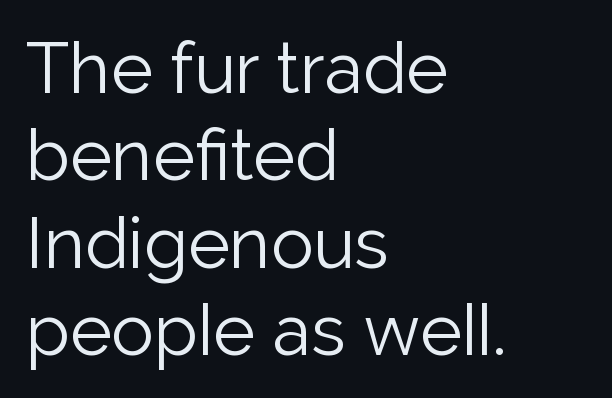
{"serif": "no", "italic": "no", "bold": "no", "weight": "light", "width": "normal", "stroke_contrast": "low", "x_height": "medium", "monospaced": "no", "underline": "no", "align": "left", "line_spacing_ratio": 1.23, "letter_spacing": "normal", "letter_spacing_em": 0.0, "glyph_px": 71}
